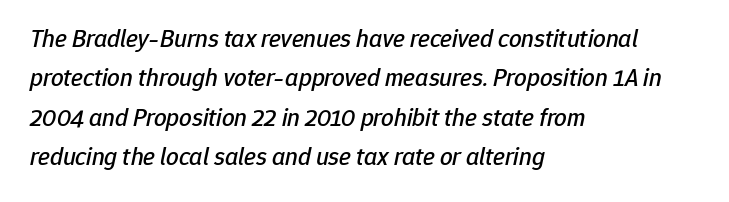
Q: Is the text italic (slanted)? A: Yes, it leans right by about 12 degrees.
Q: Is the text underlined? A: No.
Q: How is the paragraph aligned? A: Left-aligned.
Q: Is the spacing between letters normal or unusually wide? A: Normal.
Q: Is the spacing between lines tight, normal or loose? A: Normal.
